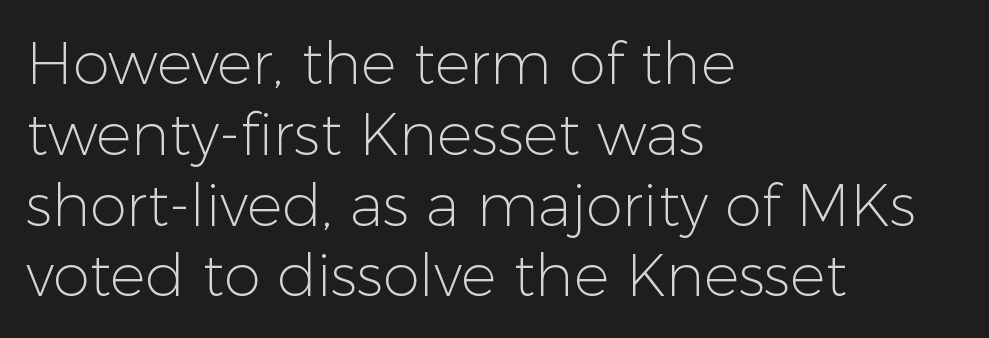
{"serif": "no", "italic": "no", "bold": "no", "weight": "light", "width": "normal", "stroke_contrast": "low", "x_height": "medium", "monospaced": "no", "underline": "no", "align": "left", "line_spacing_ratio": 1.2, "letter_spacing": "normal", "letter_spacing_em": 0.0, "glyph_px": 59}
